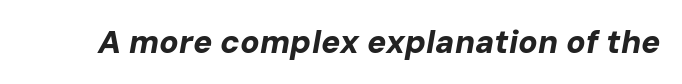
Q: Is the text bold? A: Yes.
Q: Is the text italic (slanted)? A: Yes, it leans right by about 10 degrees.
Q: Is the text underlined? A: No.
Q: Is the spacing between letters normal or unusually wide? A: Normal.
Q: Width (condensed, normal, or wide)? A: Normal.
Q: Stroke contrast? A: Low.
Q: x-height? A: Medium.
Q: Monospaced? A: No.
